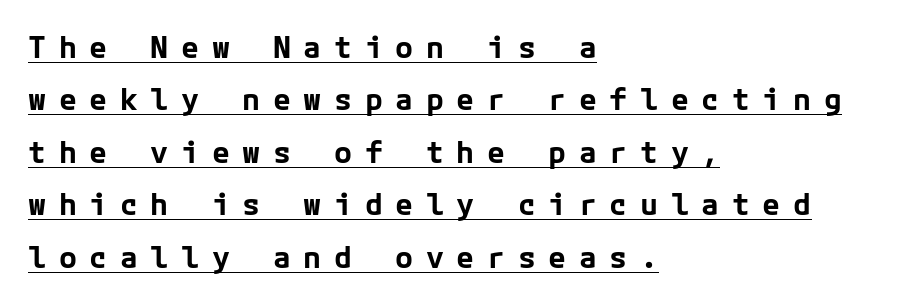
Q: Is the text bold? A: Yes.
Q: Is the text italic (slanted)? A: No, it is upright.
Q: Is the typeface a serif or a sans-serif typeface? A: Sans-serif.
Q: Is the text underlined? A: Yes.
Q: How is the paragraph aligned? A: Left-aligned.
Q: Is the spacing between letters normal or unusually wide? A: Unusually wide.
Q: Width (condensed, normal, or wide)? A: Normal.
Q: Stroke contrast? A: Low.
Q: x-height? A: Medium.
